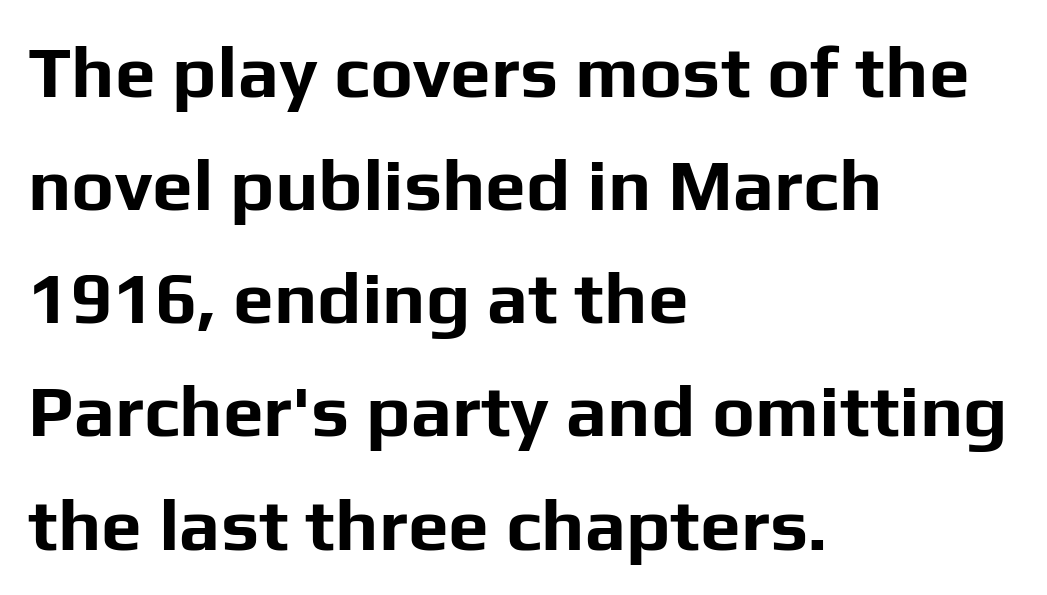
The image shows 73 px bold sans-serif type, upright; set left-aligned, normal line spacing (1.55x), normal letter spacing, not underlined; low stroke contrast and a medium x-height.
